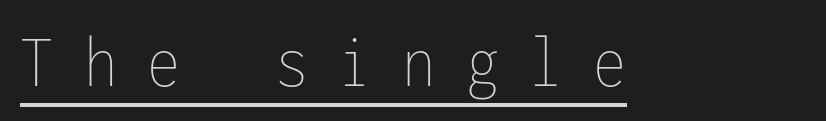
{"italic": "no", "bold": "no", "weight": "thin", "width": "condensed", "stroke_contrast": "low", "x_height": "medium", "monospaced": "yes", "underline": "yes", "letter_spacing": "wide", "letter_spacing_em": 0.4, "glyph_px": 76}
